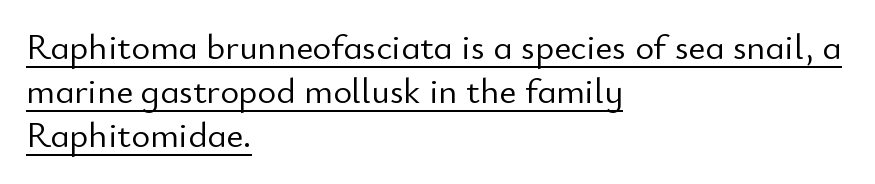
There is no visible air inserted between adjacent glyphs. The rendering uses the underline text-decoration. The typesetter chose a ragged-right arrangement here. The type family on display is of the sans-serif kind. Style check: upright. Think of a printed novel: that variable character pitch is what you see here.
